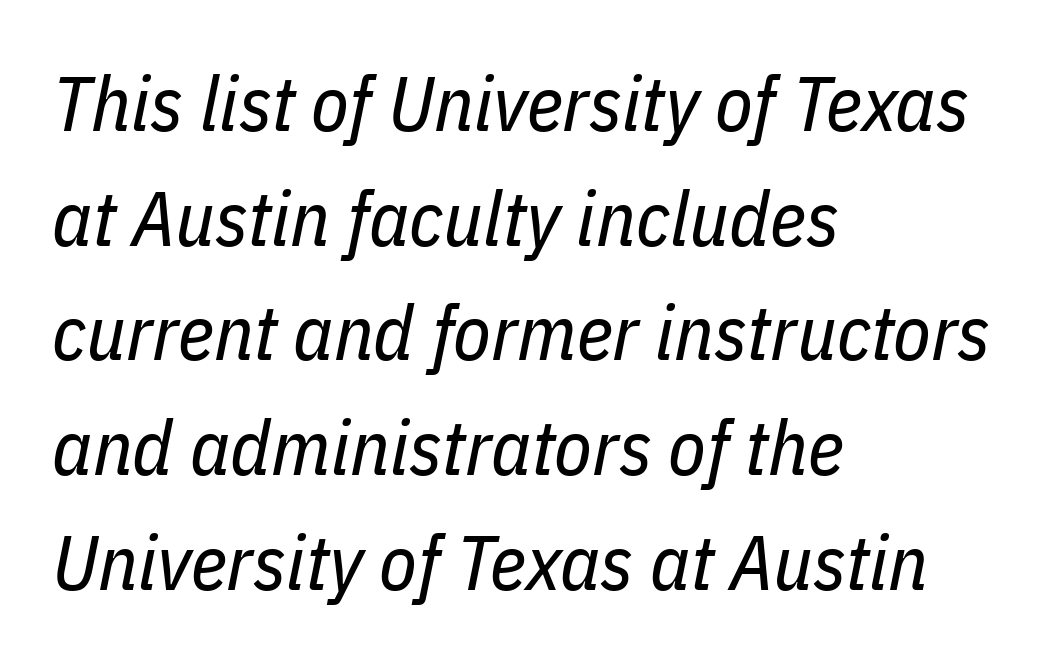
{"italic": "yes", "lean": "right", "slant_degrees": 11, "bold": "no", "weight": "regular", "width": "condensed", "stroke_contrast": "low", "x_height": "medium", "monospaced": "no", "underline": "no", "align": "left", "line_spacing": "normal", "line_spacing_ratio": 1.49, "letter_spacing": "normal", "letter_spacing_em": 0.0, "glyph_px": 77}
